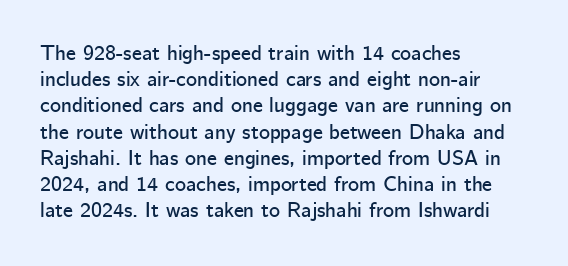
Q: Is the text italic (slanted)? A: No, it is upright.
Q: Is the text underlined? A: No.
Q: How is the paragraph aligned? A: Left-aligned.
Q: Is the spacing between letters normal or unusually wide? A: Normal.
Q: Is the spacing between lines tight, normal or loose? A: Normal.
